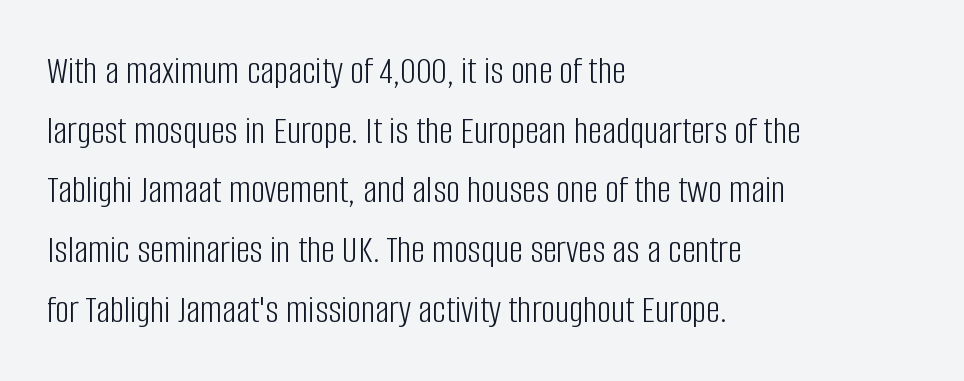
Posture: vertical. Typeset ragged right — the left edge is the straight one. A typesetter would call this proportional, since set widths differ per character. Standard letterfit; no display-style spreading of the glyphs.
